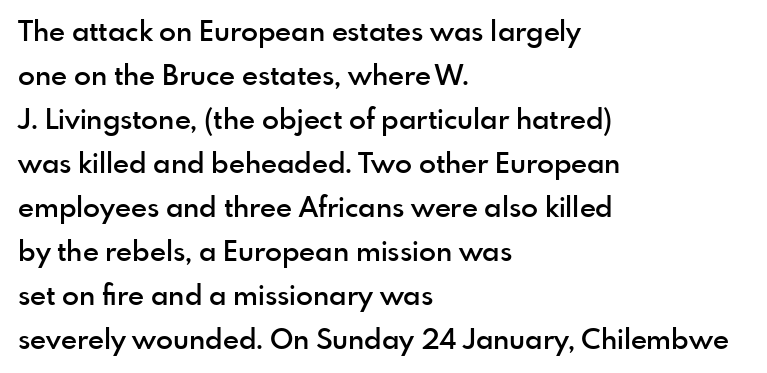
{"serif": "no", "italic": "no", "bold": "semi", "weight": "semibold", "width": "normal", "x_height": "small", "monospaced": "no", "underline": "no", "align": "left", "line_spacing": "normal", "line_spacing_ratio": 1.57, "letter_spacing": "normal", "letter_spacing_em": 0.0, "glyph_px": 28}
